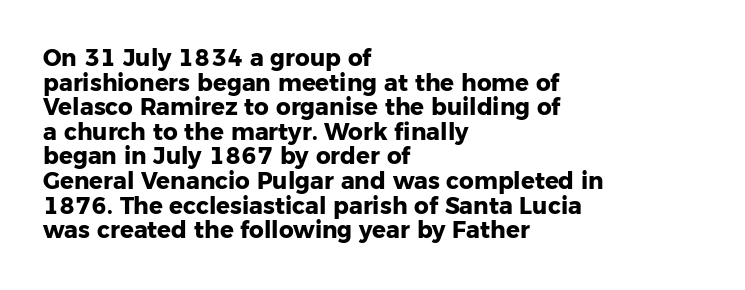
Q: Is the text bold? A: Yes.
Q: Is the text italic (slanted)? A: No, it is upright.
Q: Is the text underlined? A: No.
Q: How is the paragraph aligned? A: Left-aligned.
Q: Is the spacing between letters normal or unusually wide? A: Normal.
Q: Is the spacing between lines tight, normal or loose? A: Tight.
